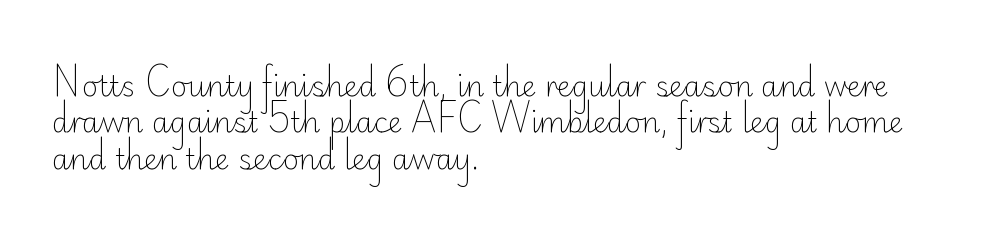
The image shows 28 px light sans-serif type, upright; set left-aligned, normal line spacing (1.3x), normal letter spacing, not underlined; low stroke contrast and a small x-height.
